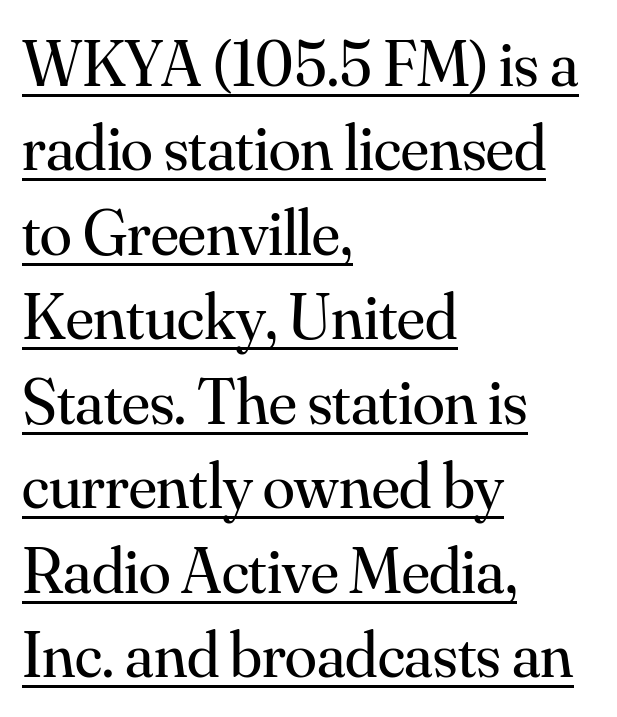
The image shows 65 px regular-weight serif type, upright; set left-aligned, normal line spacing (1.3x), normal letter spacing, underlined; medium stroke contrast and a small x-height.
